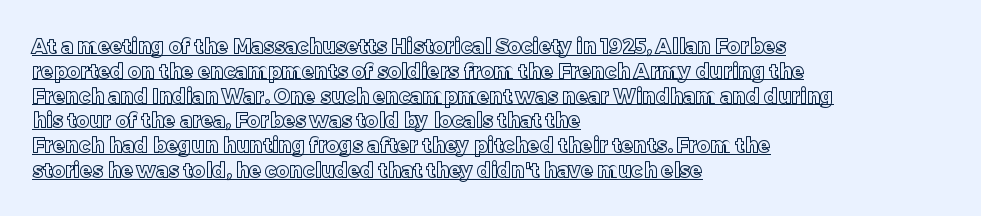
{"italic": "no", "underline": "yes", "align": "left", "line_spacing_ratio": 1.24, "letter_spacing": "normal", "letter_spacing_em": 0.0, "glyph_px": 20}
